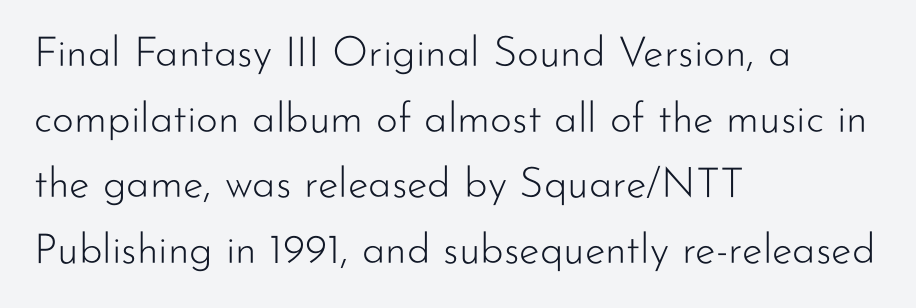
Q: Is the text bold? A: No.
Q: Is the text italic (slanted)? A: No, it is upright.
Q: Is the typeface a serif or a sans-serif typeface? A: Sans-serif.
Q: Is the text underlined? A: No.
Q: How is the paragraph aligned? A: Left-aligned.
Q: Is the spacing between letters normal or unusually wide? A: Normal.
Q: Is the spacing between lines tight, normal or loose? A: Normal.
Q: Width (condensed, normal, or wide)? A: Normal.
Q: Stroke contrast? A: Low.
Q: x-height? A: Small.
Q: Monospaced? A: No.
